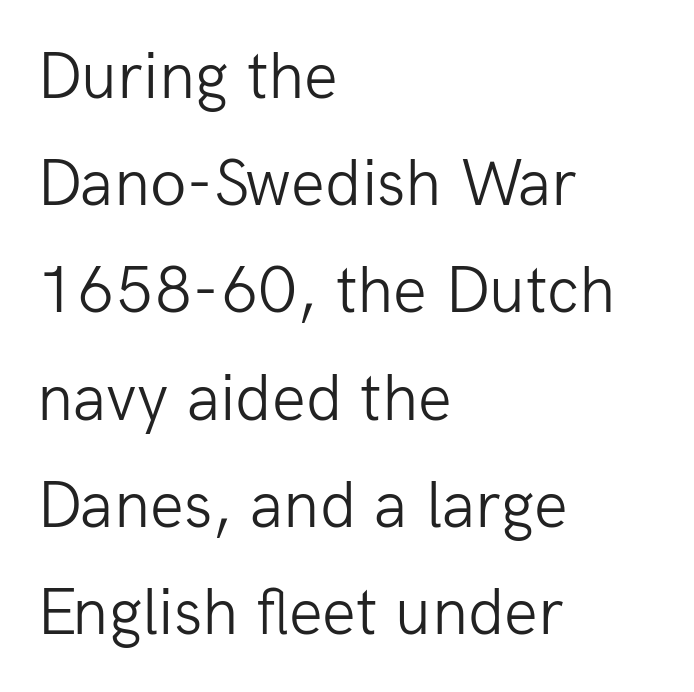
{"serif": "no", "italic": "no", "bold": "no", "weight": "light", "width": "normal", "stroke_contrast": "low", "x_height": "medium", "monospaced": "no", "underline": "no", "align": "left", "line_spacing": "normal", "line_spacing_ratio": 1.6, "letter_spacing": "normal", "letter_spacing_em": 0.0, "glyph_px": 67}
